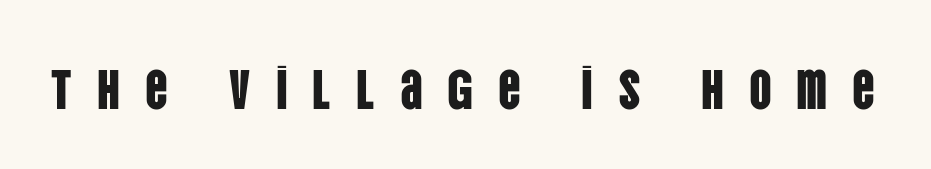
{"serif": "no", "italic": "no", "width": "condensed", "stroke_contrast": "low", "x_height": "large", "monospaced": "no", "underline": "no", "letter_spacing": "wide", "letter_spacing_em": 0.44, "glyph_px": 56}
